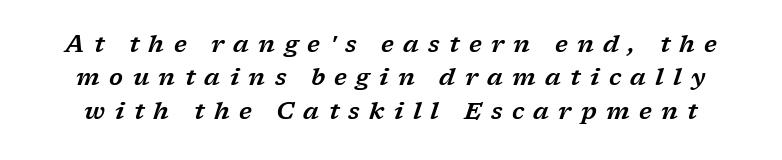
The image shows 24 px text type, italic (leaning right); set normal line spacing (1.39x), unusually wide letter spacing (+0.39 em), not underlined.
